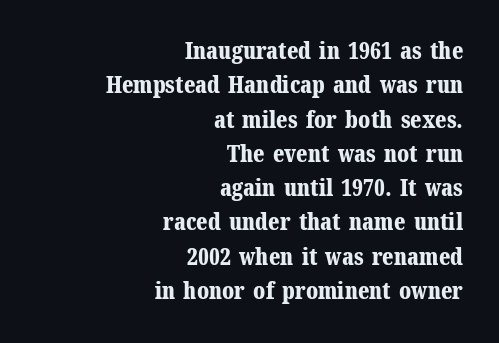
The image shows 23 px bold type, upright; set right-aligned, normal line spacing (1.49x), normal letter spacing, not underlined.
